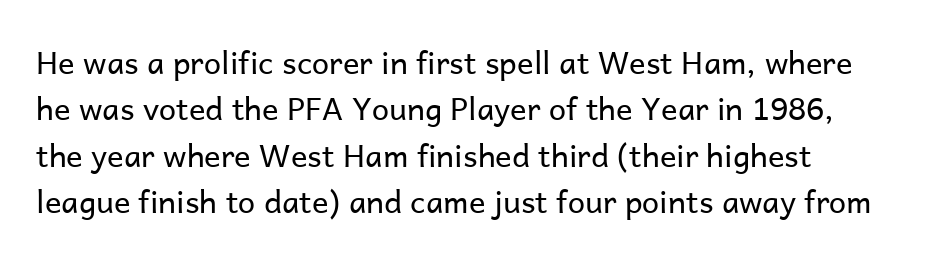
Characters remain perfectly vertical along every line. Default kerning and tracking; the words read as compact shapes. Vertically, the passage feels balanced, rows spaced as you'd expect. This sample uses a sans-serif face.
